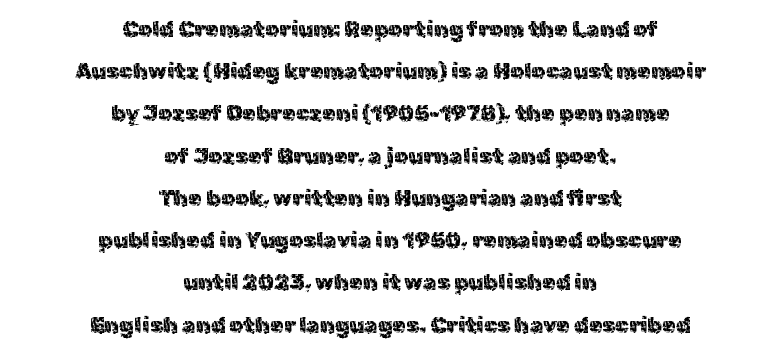
Q: Is the text bold? A: No.
Q: Is the text italic (slanted)? A: No, it is upright.
Q: Is the text underlined? A: No.
Q: How is the paragraph aligned? A: Centered.
Q: Is the spacing between letters normal or unusually wide? A: Normal.
Q: Is the spacing between lines tight, normal or loose? A: Loose.
